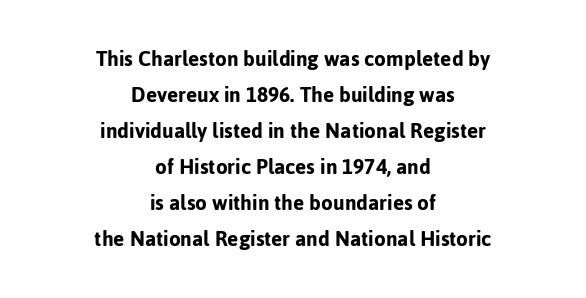
Q: Is the text italic (slanted)? A: No, it is upright.
Q: Is the text underlined? A: No.
Q: How is the paragraph aligned? A: Centered.
Q: Is the spacing between letters normal or unusually wide? A: Normal.
Q: Is the spacing between lines tight, normal or loose? A: Normal.
